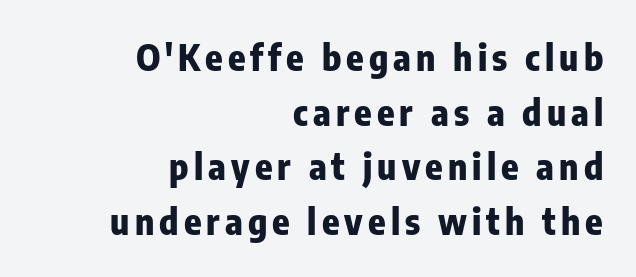
{"serif": "no", "italic": "no", "bold": "yes", "weight": "heavy", "width": "condensed", "stroke_contrast": "low", "x_height": "medium", "monospaced": "no", "underline": "no", "align": "right", "line_spacing": "normal", "line_spacing_ratio": 1.52, "glyph_px": 36}
